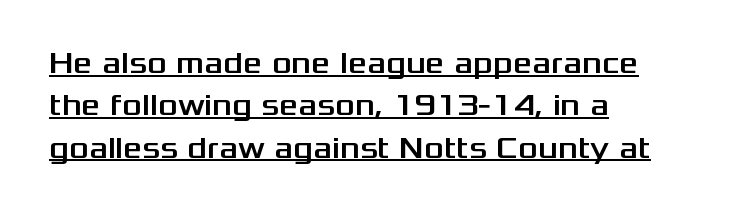
Q: Is the text italic (slanted)? A: No, it is upright.
Q: Is the typeface a serif or a sans-serif typeface? A: Sans-serif.
Q: Is the text underlined? A: Yes.
Q: How is the paragraph aligned? A: Left-aligned.
Q: Is the spacing between letters normal or unusually wide? A: Normal.
Q: Is the spacing between lines tight, normal or loose? A: Normal.
Q: Width (condensed, normal, or wide)? A: Wide.
Q: Stroke contrast? A: Medium.
Q: x-height? A: Medium.
Q: Monospaced? A: No.
